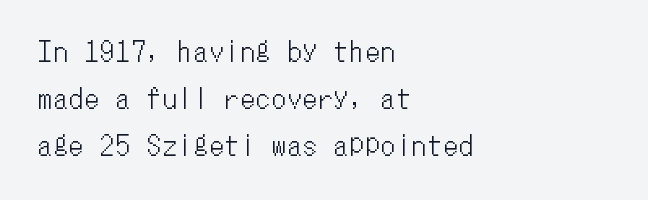
The image shows 26 px text type, upright; set left-aligned, line spacing 1.81x, not underlined.
